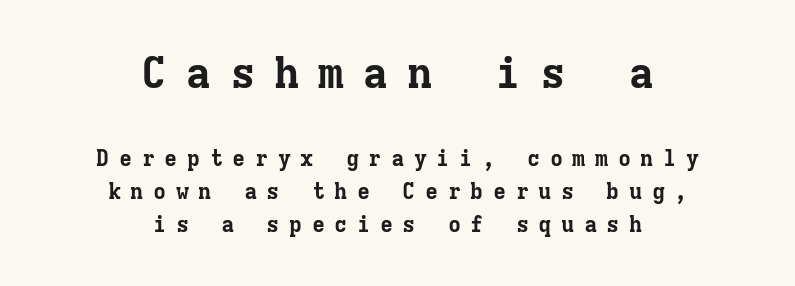
The image shows 43 px bold serif type, upright, monospaced; set centered, normal line spacing (1.49x), unusually wide letter spacing (+0.43 em), not underlined; the first (top) block is 1.95x larger; low stroke contrast and a medium x-height.
